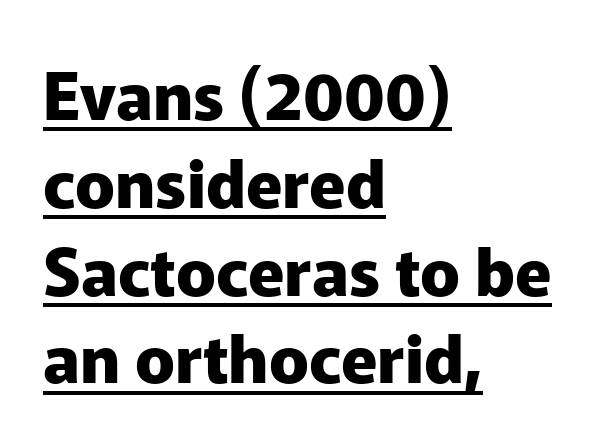
{"serif": "no", "italic": "no", "bold": "yes", "weight": "heavy", "width": "normal", "stroke_contrast": "low", "x_height": "medium", "monospaced": "no", "underline": "yes", "align": "left", "line_spacing": "normal", "line_spacing_ratio": 1.33, "letter_spacing": "normal", "letter_spacing_em": 0.0, "glyph_px": 66}
